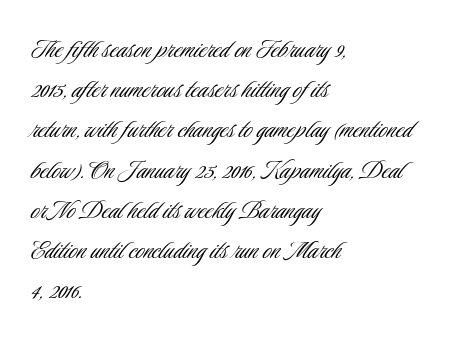
The text was rendered using a sans face with plain stroke endings. The type is set solid horizontally, with unmodified tracking. This block has exactly the height ordinary leading produces.
